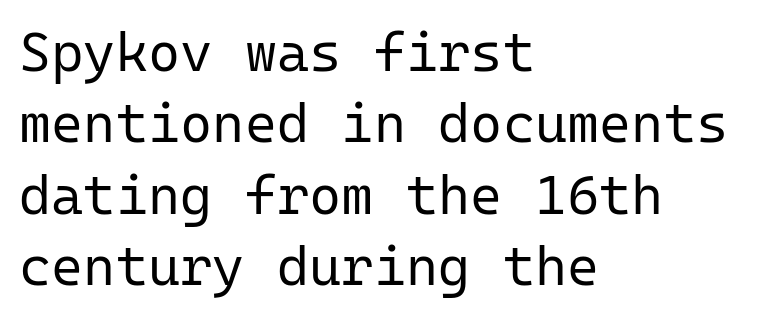
Check where the strokes stop: nothing finishes them off — pure sans. The lines sit at an ordinary, default distance from one another. These lines keep a tight, regular rhythm from letter to letter. Looks like terminal output: every glyph gets an equal slot.
